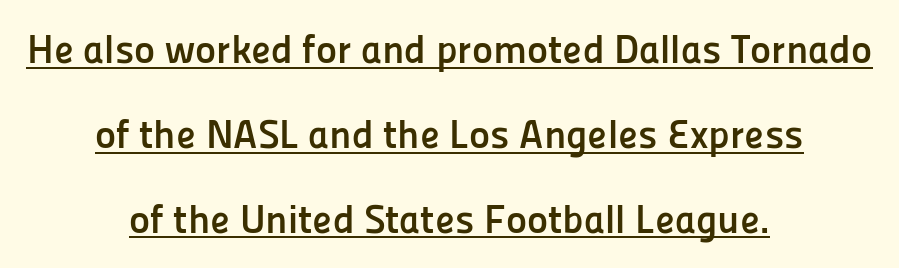
{"serif": "no", "italic": "no", "bold": "yes", "weight": "semibold", "width": "normal", "stroke_contrast": "low", "x_height": "medium", "monospaced": "no", "underline": "yes", "align": "center", "line_spacing": "loose", "line_spacing_ratio": 2.12, "letter_spacing": "normal", "letter_spacing_em": 0.0, "glyph_px": 40}
